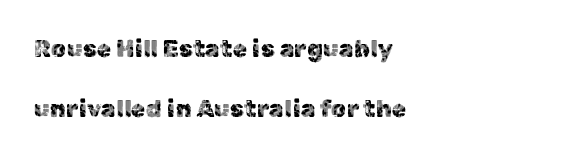
Q: Is the text italic (slanted)? A: No, it is upright.
Q: Is the text underlined? A: No.
Q: How is the paragraph aligned? A: Left-aligned.
Q: Is the spacing between letters normal or unusually wide? A: Normal.
Q: Is the spacing between lines tight, normal or loose? A: Loose.
